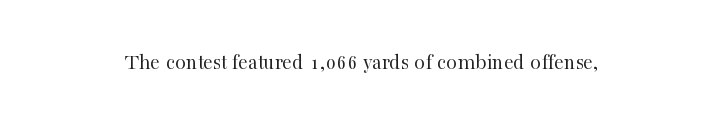
The space directly below the letters is spotless. Quick note: not italic, upright. The line texture is even and compact thanks to regular tracking. These glyphs show unthickened strokes, regular width or finer.
